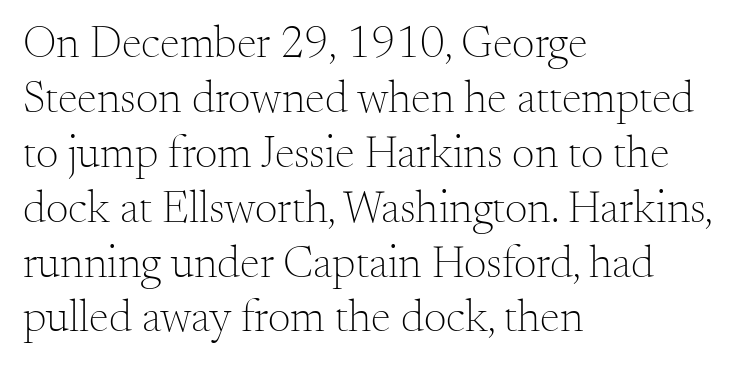
{"serif": "yes", "italic": "no", "bold": "no", "weight": "light", "width": "normal", "stroke_contrast": "medium", "x_height": "small", "monospaced": "no", "underline": "no", "align": "left", "line_spacing_ratio": 1.22, "letter_spacing": "normal", "letter_spacing_em": 0.0, "glyph_px": 45}
